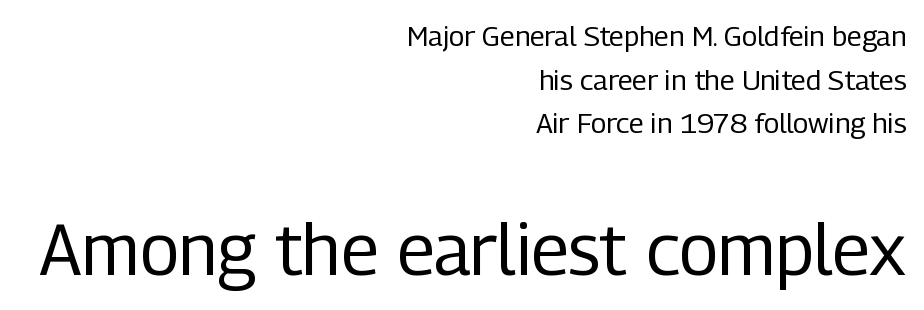
Q: Is the text bold? A: No.
Q: Is the text italic (slanted)? A: No, it is upright.
Q: Is the typeface a serif or a sans-serif typeface? A: Sans-serif.
Q: Is the text underlined? A: No.
Q: How is the paragraph aligned? A: Right-aligned.
Q: Is the spacing between letters normal or unusually wide? A: Normal.
Q: Is the spacing between lines tight, normal or loose? A: Normal.
Q: Which block of text is set in a larger size, the first (top) or the second (bottom)? A: The second (bottom) one.
Q: Width (condensed, normal, or wide)? A: Condensed.
Q: Stroke contrast? A: Low.
Q: x-height? A: Medium.
Q: Monospaced? A: No.
